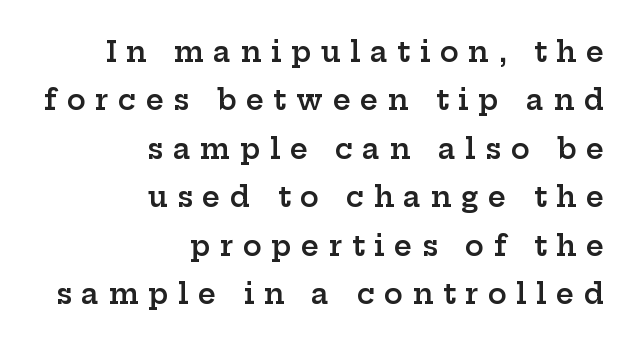
Q: Is the text bold? A: Semi-bold.
Q: Is the text italic (slanted)? A: No, it is upright.
Q: Is the typeface a serif or a sans-serif typeface? A: Serif.
Q: Is the text underlined? A: No.
Q: How is the paragraph aligned? A: Right-aligned.
Q: Is the spacing between letters normal or unusually wide? A: Unusually wide.
Q: Width (condensed, normal, or wide)? A: Wide.
Q: Stroke contrast? A: Low.
Q: x-height? A: Medium.
Q: Monospaced? A: No.
